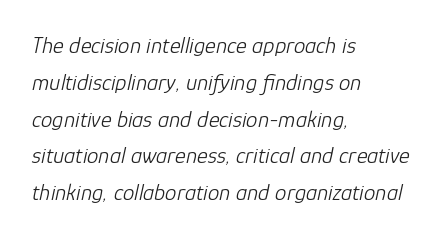
{"italic": "yes", "lean": "right", "slant_degrees": 12, "bold": "no", "underline": "no", "align": "left", "line_spacing": "normal", "line_spacing_ratio": 1.6, "letter_spacing": "normal", "letter_spacing_em": 0.0, "glyph_px": 23}
